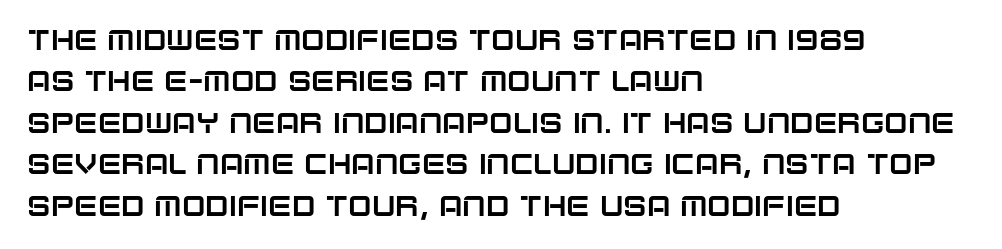
The image shows 28 px sans-serif type, upright; set left-aligned, normal line spacing (1.48x), normal letter spacing, not underlined; low stroke contrast and a large x-height.
